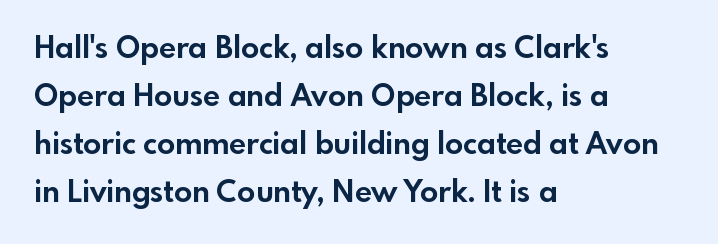
The image shows 30 px bold sans-serif type, upright; set left-aligned, normal line spacing (1.6x), normal letter spacing, not underlined; a small x-height.
